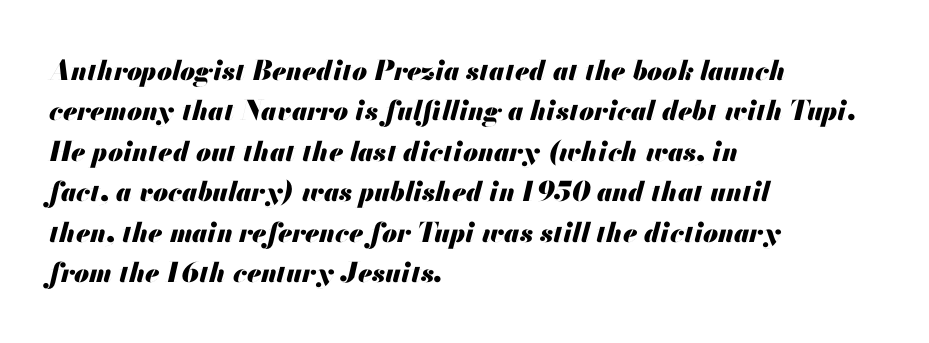
{"italic": "yes", "lean": "right", "slant_degrees": 13, "bold": "yes", "underline": "no", "align": "left", "line_spacing": "normal", "line_spacing_ratio": 1.5, "letter_spacing": "normal", "letter_spacing_em": 0.0, "glyph_px": 27}
